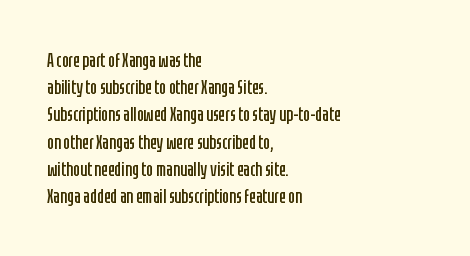
The image shows 20 px text type, upright; set left-aligned, normal line spacing (1.36x), normal letter spacing, not underlined.
